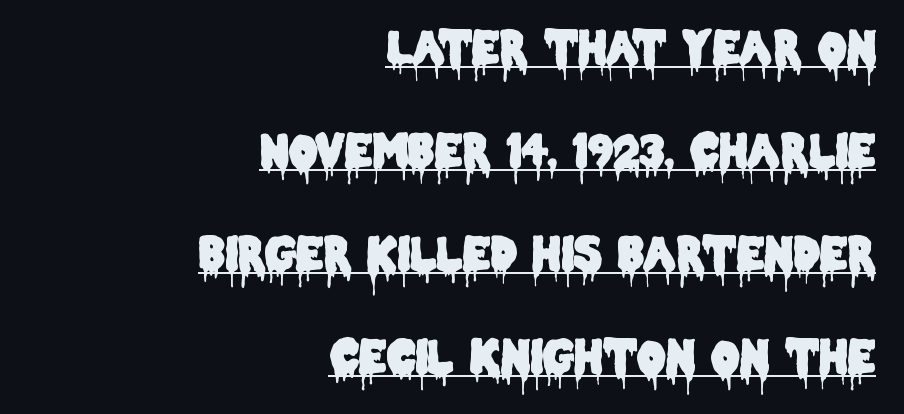
The image shows 45 px condensed sans-serif type, upright; set right-aligned, loose line spacing (2.29x), normal letter spacing, underlined; low stroke contrast and a large x-height.
